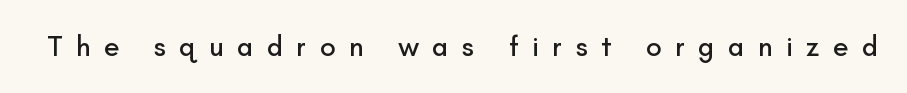
Q: Is the text italic (slanted)? A: No, it is upright.
Q: Is the typeface a serif or a sans-serif typeface? A: Sans-serif.
Q: Is the text underlined? A: No.
Q: Is the spacing between letters normal or unusually wide? A: Unusually wide.
Q: Width (condensed, normal, or wide)? A: Normal.
Q: Stroke contrast? A: Low.
Q: x-height? A: Small.
Q: Monospaced? A: No.
